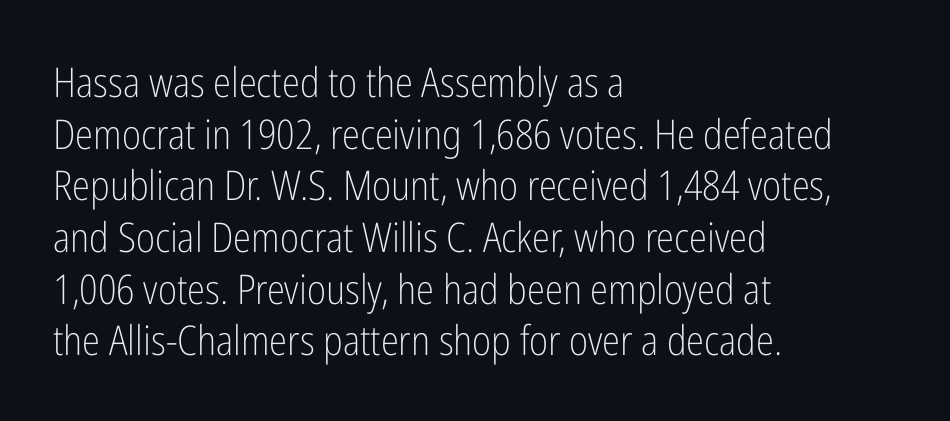
{"serif": "no", "italic": "no", "bold": "no", "weight": "light", "width": "condensed", "stroke_contrast": "low", "x_height": "medium", "monospaced": "no", "underline": "no", "align": "left", "line_spacing": "normal", "line_spacing_ratio": 1.26, "letter_spacing": "normal", "letter_spacing_em": 0.0, "glyph_px": 41}
